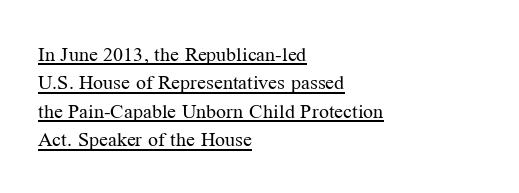
Q: Is the text bold? A: No.
Q: Is the text italic (slanted)? A: No, it is upright.
Q: Is the text underlined? A: Yes.
Q: How is the paragraph aligned? A: Left-aligned.
Q: Is the spacing between letters normal or unusually wide? A: Normal.
Q: Is the spacing between lines tight, normal or loose? A: Normal.
